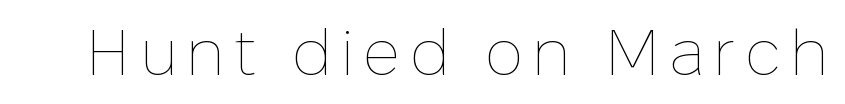
Tall strokes in this sample are plumb rather than angled. The passage shown is not bold in any degree. Clear beneath every line of the passage. Do the characters align in a grid? No, the font is proportional.
